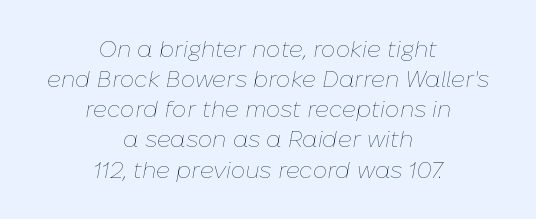
Q: Is the text bold? A: No.
Q: Is the text italic (slanted)? A: Yes, it leans right by about 10 degrees.
Q: Is the text underlined? A: No.
Q: How is the paragraph aligned? A: Centered.
Q: Is the spacing between letters normal or unusually wide? A: Normal.
Q: Is the spacing between lines tight, normal or loose? A: Normal.
